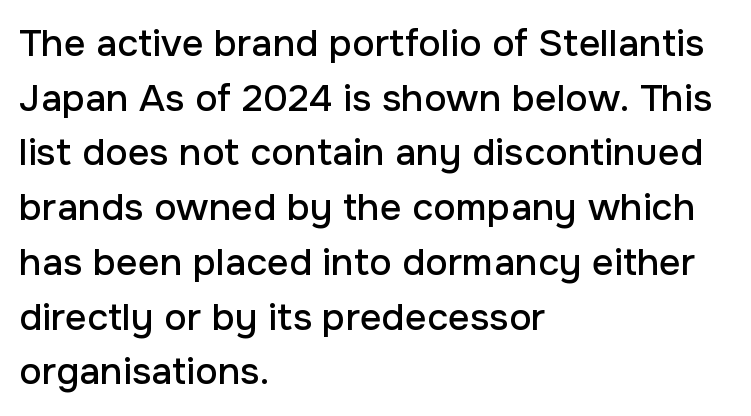
Q: Is the text italic (slanted)? A: No, it is upright.
Q: Is the typeface a serif or a sans-serif typeface? A: Sans-serif.
Q: Is the text underlined? A: No.
Q: How is the paragraph aligned? A: Left-aligned.
Q: Is the spacing between letters normal or unusually wide? A: Normal.
Q: Is the spacing between lines tight, normal or loose? A: Normal.
Q: Width (condensed, normal, or wide)? A: Normal.
Q: Stroke contrast? A: Low.
Q: x-height? A: Medium.
Q: Monospaced? A: No.
